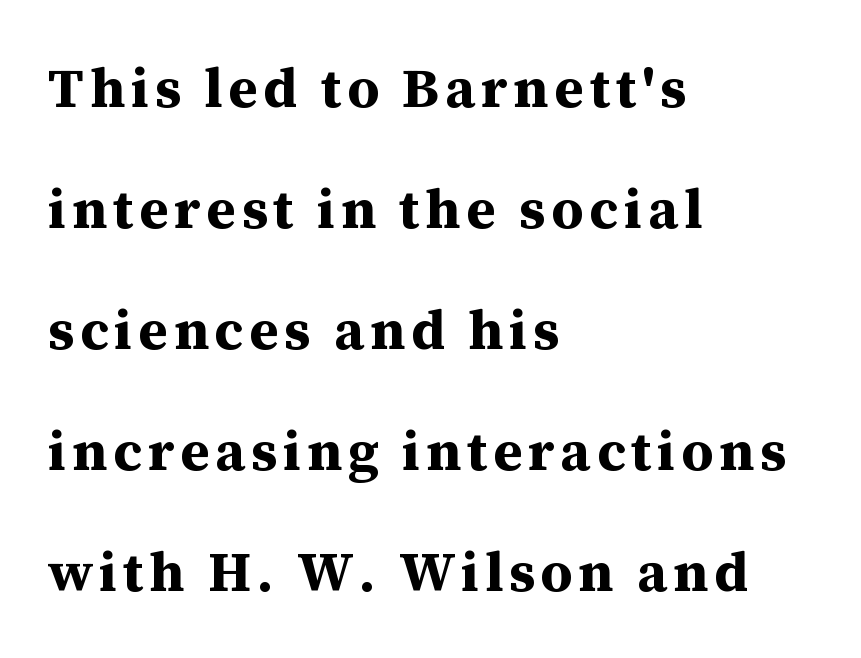
This rendering uses left alignment, leaving the right contour irregular. Leading is clearly above the norm, producing a sparse column. These words are printed bold, with thick strokes throughout. Has an underline been added? It has not. Do the characters align in a grid? No, the font is proportional.
